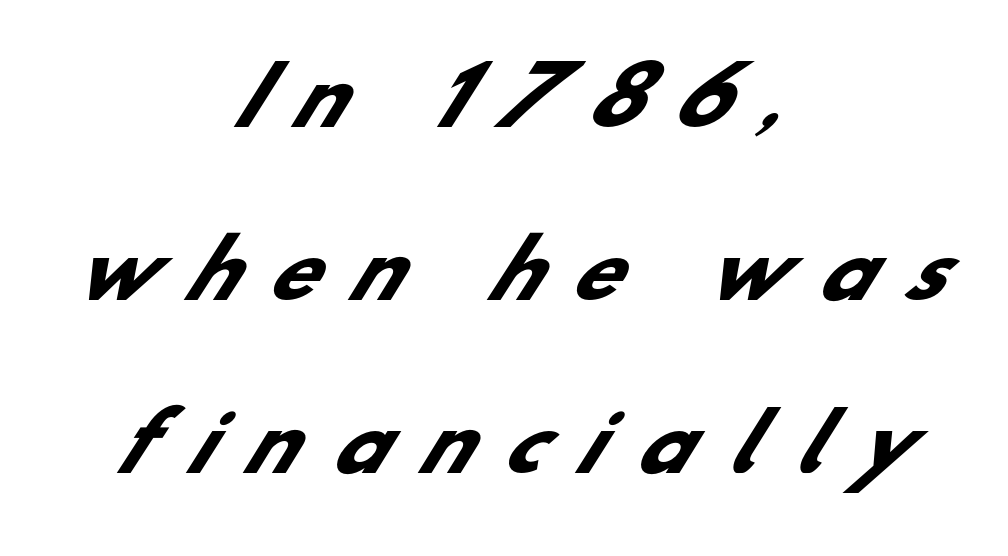
Has an underline been added? It has not. Reading down the column, the eye jumps a long way to each next line. Does the copy run flush right? No — it is centered line by line. Spacing between characters has been opened up far beyond the box default.
